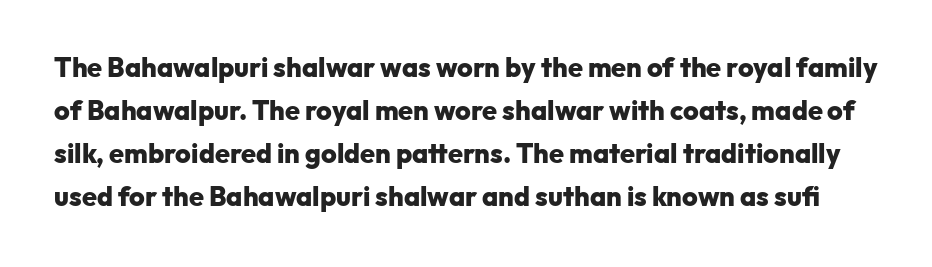
The image shows 27 px bold type, upright; set normal line spacing (1.59x), normal letter spacing, not underlined.
